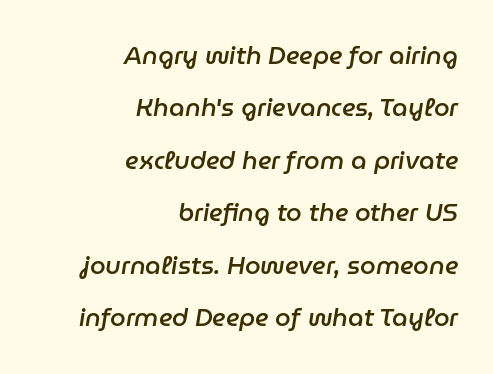
Posture: slanted. The lines are quadded right. The characters look somewhat weighty, a semibold short of true bold. A bare baseline throughout the passage. Line spacing here is loose. The rendering keeps characters at their native spacing.
